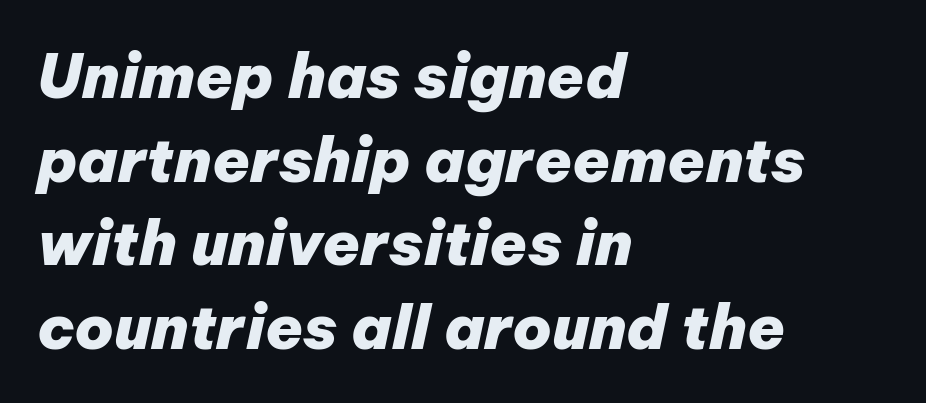
Nothing unusual about the tracking: characters are spaced as the font intends. A dark, heavy texture on the line: the type is bold. The passage is arranged the way most books set body copy — flush left. Slanted lettering throughout.
